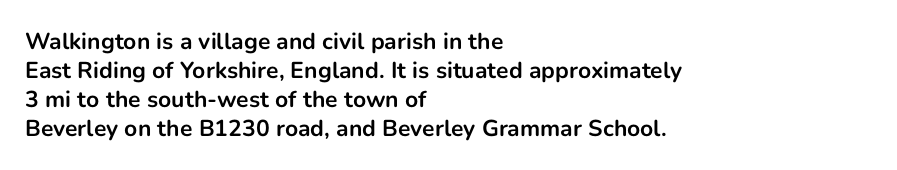
The image shows 23 px bold type, upright; set left-aligned, normal line spacing (1.26x), normal letter spacing, not underlined.
